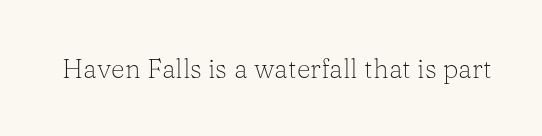
Has an underline been added? It has not. The type is set solid horizontally, with unmodified tracking. The characters are drawn with everyday or finer stroke widths. Every character sits straight up, as roman type does.
